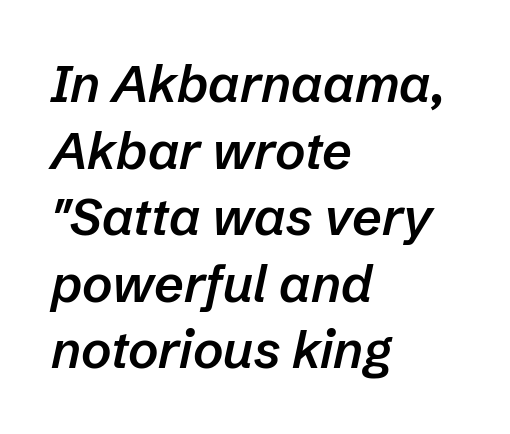
{"italic": "yes", "lean": "right", "slant_degrees": 12, "bold": "semi", "weight": "semibold", "width": "normal", "stroke_contrast": "low", "x_height": "medium", "monospaced": "no", "underline": "no", "align": "left", "line_spacing": "normal", "line_spacing_ratio": 1.28, "letter_spacing": "normal", "letter_spacing_em": 0.0, "glyph_px": 52}
